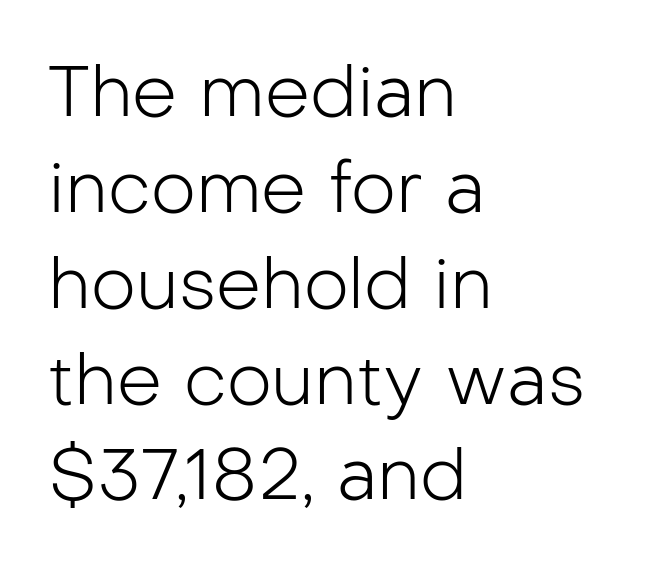
The image shows 71 px light sans-serif type, upright; set left-aligned, normal line spacing (1.35x), normal letter spacing, not underlined; low stroke contrast and a medium x-height.
